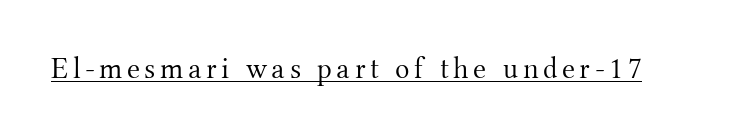
{"serif": "yes", "italic": "no", "bold": "no", "weight": "light", "width": "normal", "stroke_contrast": "medium", "x_height": "small", "monospaced": "no", "underline": "yes", "glyph_px": 30}
